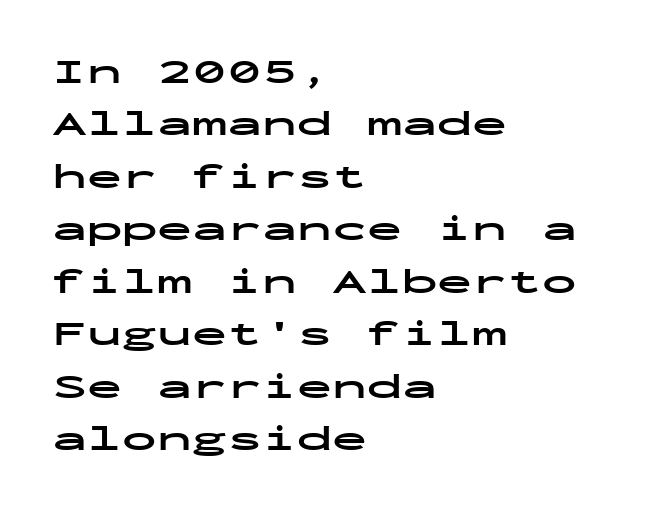
{"serif": "no", "italic": "no", "bold": "yes", "weight": "bold", "width": "wide", "stroke_contrast": "low", "x_height": "medium", "monospaced": "yes", "underline": "no", "align": "left", "line_spacing": "normal", "line_spacing_ratio": 1.5, "letter_spacing": "normal", "letter_spacing_em": 0.0, "glyph_px": 35}
